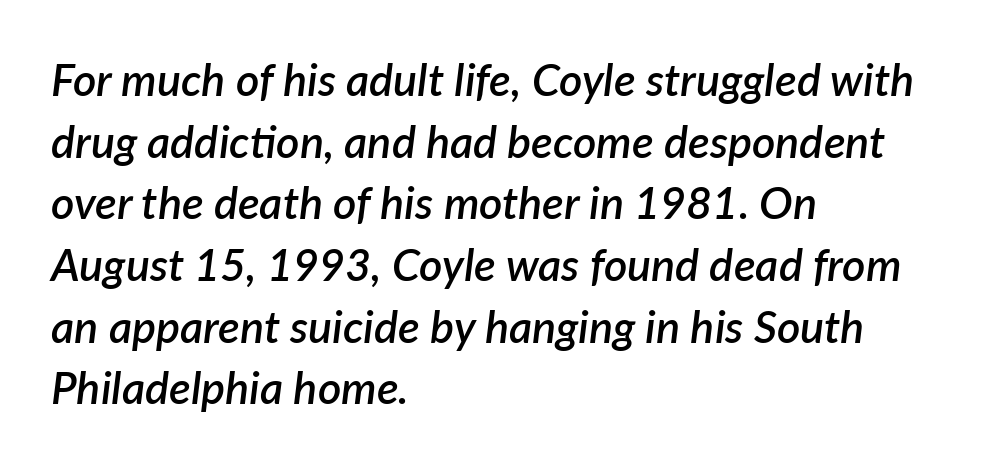
The image shows 45 px semibold type, italic (leaning right); set left-aligned, normal line spacing (1.37x), normal letter spacing, not underlined; low stroke contrast and a medium x-height.
